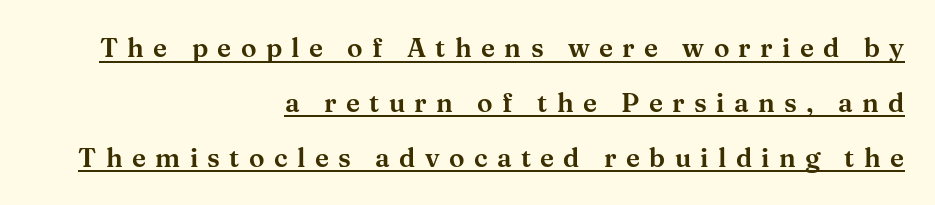
{"italic": "no", "underline": "yes", "align": "right", "line_spacing": "loose", "line_spacing_ratio": 2.11, "letter_spacing": "wide", "letter_spacing_em": 0.36, "glyph_px": 26}
